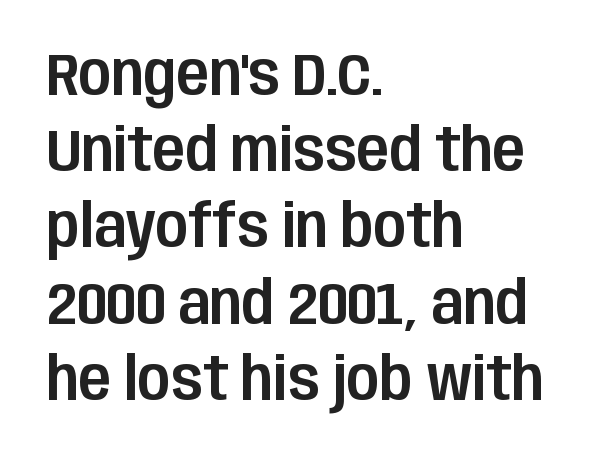
The image shows 60 px condensed sans-serif type, upright; set left-aligned, normal line spacing (1.27x), normal letter spacing, not underlined; low stroke contrast and a large x-height.
